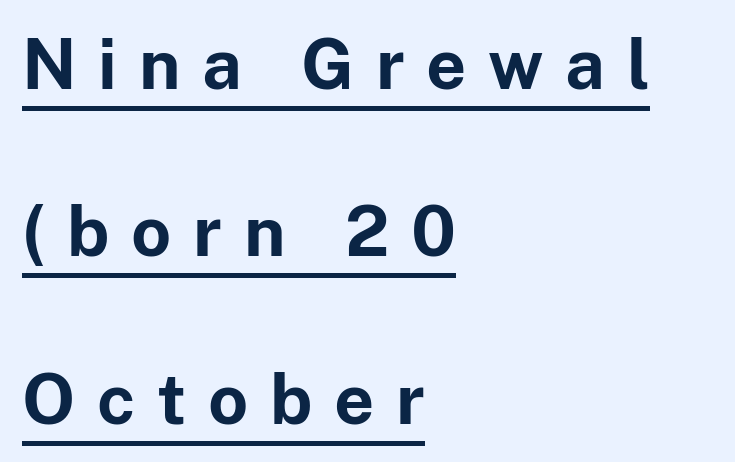
A baseline rule has been typeset under these characters. If you drew a ruler down the left edge, every line would touch it. When letters stand straight like this, we call the style roman or upright. Is this a fixed-width face? No — the glyphs have proportional, varying widths. On the weight axis this lands at bold, roughly 700.
